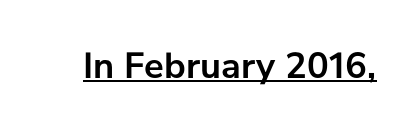
{"serif": "no", "italic": "no", "bold": "yes", "weight": "semibold", "width": "normal", "stroke_contrast": "low", "x_height": "medium", "monospaced": "no", "underline": "yes", "letter_spacing": "normal", "letter_spacing_em": 0.0, "glyph_px": 37}
